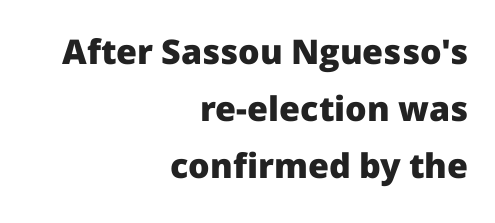
{"serif": "no", "italic": "no", "bold": "yes", "weight": "heavy", "width": "normal", "stroke_contrast": "low", "x_height": "medium", "monospaced": "no", "underline": "no", "align": "right", "line_spacing": "normal", "line_spacing_ratio": 1.68, "letter_spacing": "normal", "letter_spacing_em": 0.0, "glyph_px": 34}
